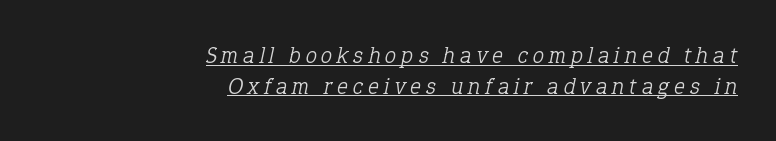
{"italic": "yes", "lean": "right", "slant_degrees": 12, "bold": "no", "underline": "yes", "align": "right", "line_spacing": "normal", "line_spacing_ratio": 1.33, "letter_spacing": "wide", "letter_spacing_em": 0.22, "glyph_px": 23}
